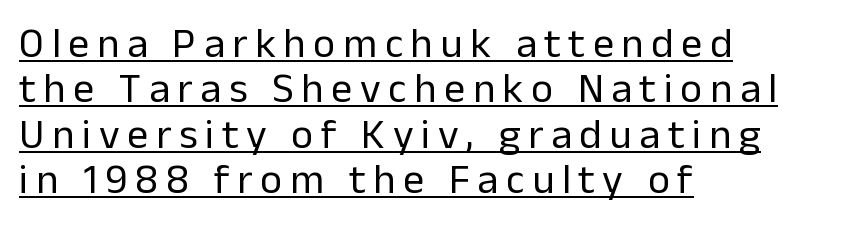
{"serif": "no", "italic": "no", "bold": "no", "weight": "regular", "width": "normal", "stroke_contrast": "low", "x_height": "medium", "monospaced": "no", "underline": "yes", "align": "left", "line_spacing": "tight", "line_spacing_ratio": 1.08, "glyph_px": 42}
